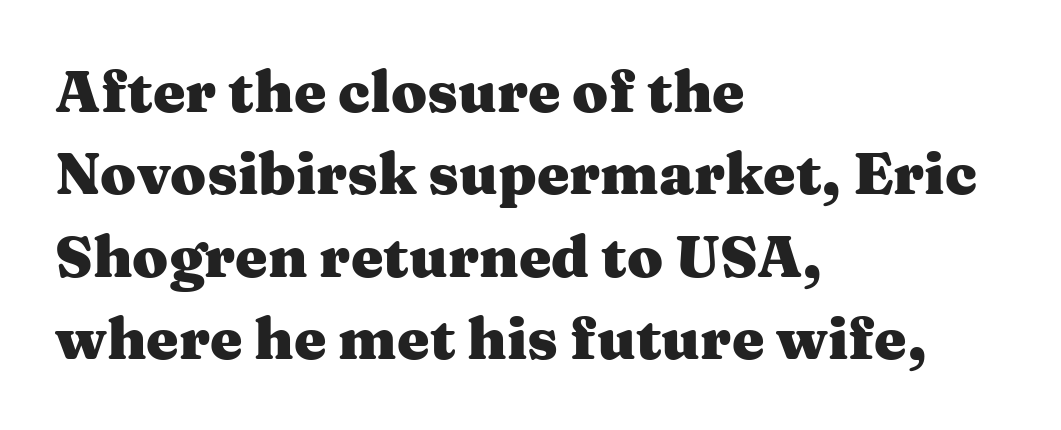
Quick note: underline off. Think of a printed novel: that variable character pitch is what you see here. The passage is arranged the way most books set body copy — flush left. Line spacing here is normal.
